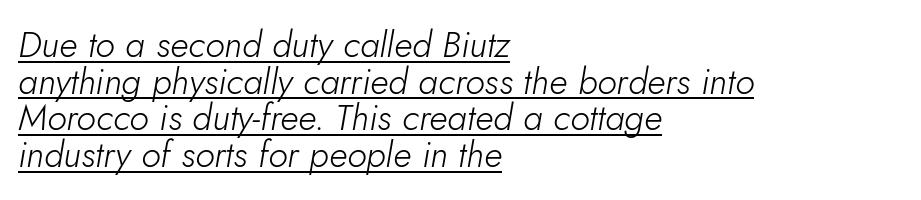
Glyph-to-glyph distance matches everyday printed text. The passage shown is typed in a proportional face where columns would drift. A typographer would call this underscored text. If you drew a ruler down the left edge, every line would touch it. The space between consecutive lines is stingy. The typeface has the unassuming heft of standard copy or less.
